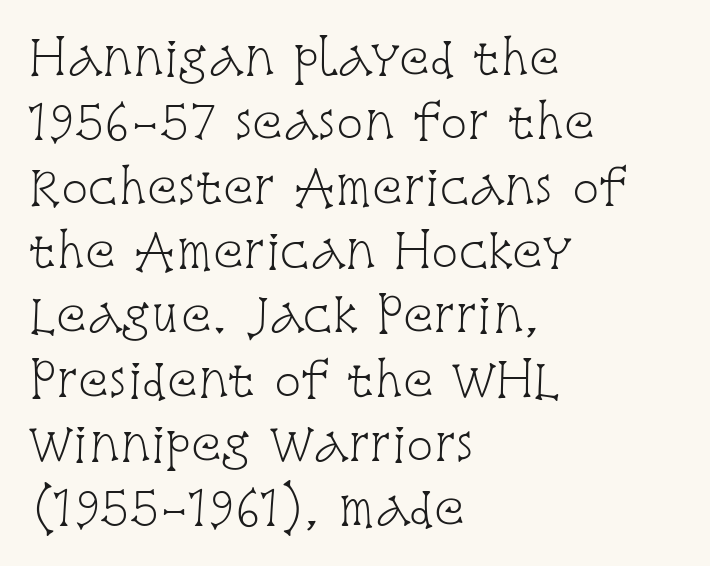
Q: Is the text bold? A: No.
Q: Is the text italic (slanted)? A: No, it is upright.
Q: Is the typeface a serif or a sans-serif typeface? A: Serif.
Q: Is the text underlined? A: No.
Q: How is the paragraph aligned? A: Left-aligned.
Q: Is the spacing between letters normal or unusually wide? A: Normal.
Q: Is the spacing between lines tight, normal or loose? A: Normal.
Q: Width (condensed, normal, or wide)? A: Condensed.
Q: Stroke contrast? A: Low.
Q: x-height? A: Large.
Q: Monospaced? A: No.
